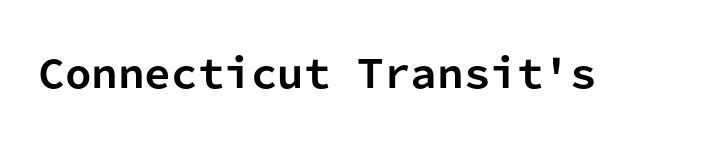
Q: Is the text bold? A: Yes.
Q: Is the text italic (slanted)? A: No, it is upright.
Q: Is the typeface a serif or a sans-serif typeface? A: Sans-serif.
Q: Is the text underlined? A: No.
Q: Is the spacing between letters normal or unusually wide? A: Normal.
Q: Width (condensed, normal, or wide)? A: Normal.
Q: Stroke contrast? A: Low.
Q: x-height? A: Medium.
Q: Monospaced? A: Yes.
